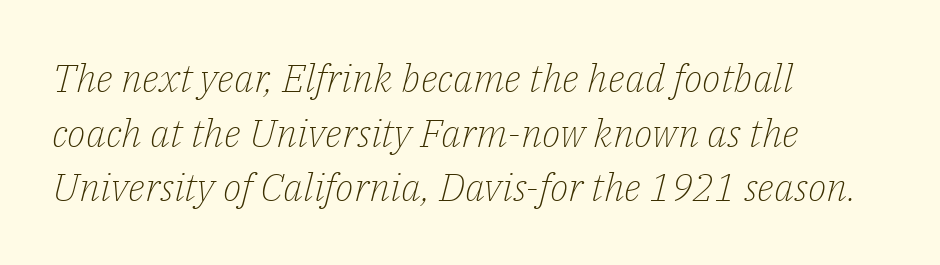
Q: Is the text bold? A: No.
Q: Is the text italic (slanted)? A: Yes, it leans right by about 14 degrees.
Q: Is the typeface a serif or a sans-serif typeface? A: Serif.
Q: Is the text underlined? A: No.
Q: How is the paragraph aligned? A: Left-aligned.
Q: Is the spacing between letters normal or unusually wide? A: Normal.
Q: Is the spacing between lines tight, normal or loose? A: Normal.
Q: Width (condensed, normal, or wide)? A: Normal.
Q: Stroke contrast? A: Low.
Q: x-height? A: Medium.
Q: Monospaced? A: No.
